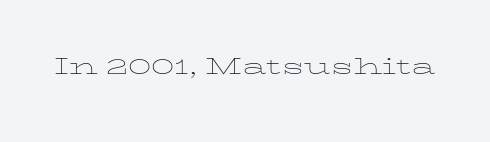
Note the varied advance widths — an 'i' is clearly narrower than an 'm'. Type without underlining. Every stem runs plumb, perpendicular to the baseline. Is this a heavy cut? Hardly; it is regular or lighter. A typesetter would call this zero additional tracking.
